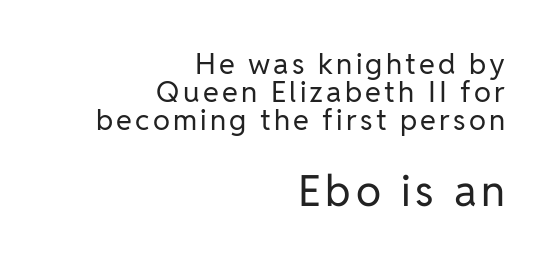
Q: Is the text bold? A: No.
Q: Is the text italic (slanted)? A: No, it is upright.
Q: Is the typeface a serif or a sans-serif typeface? A: Sans-serif.
Q: Is the text underlined? A: No.
Q: How is the paragraph aligned? A: Right-aligned.
Q: Is the spacing between lines tight, normal or loose? A: Tight.
Q: Which block of text is set in a larger size, the first (top) or the second (bottom)? A: The second (bottom) one.
Q: Width (condensed, normal, or wide)? A: Normal.
Q: Stroke contrast? A: Low.
Q: x-height? A: Medium.
Q: Monospaced? A: No.
